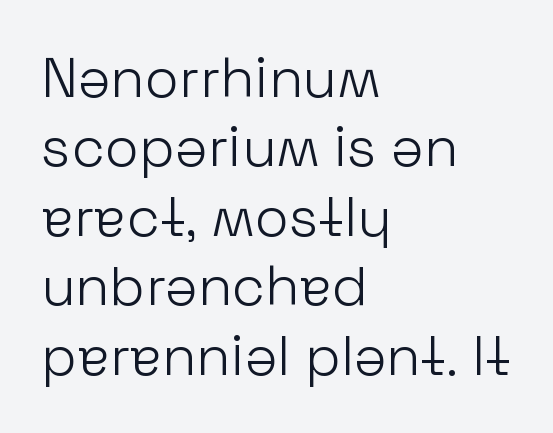
{"serif": "no", "italic": "no", "bold": "no", "weight": "light", "width": "normal", "stroke_contrast": "low", "x_height": "medium", "monospaced": "no", "underline": "no", "align": "left", "line_spacing_ratio": 1.24, "letter_spacing": "normal", "letter_spacing_em": 0.0, "glyph_px": 56}
